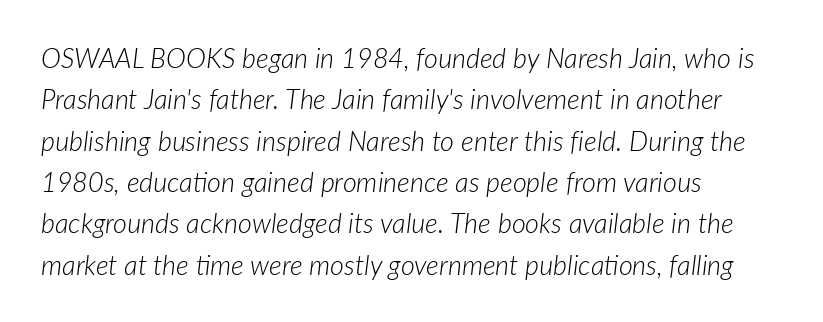
The image shows 27 px text type, italic (leaning right); set left-aligned, normal line spacing (1.53x), normal letter spacing, not underlined.
